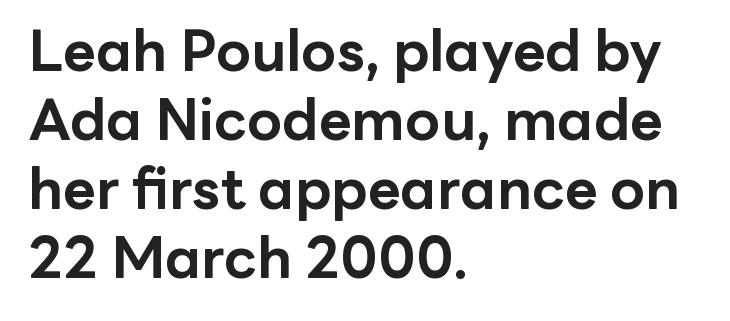
The image shows 57 px bold sans-serif type, upright; set left-aligned, line spacing 1.21x, normal letter spacing, not underlined; low stroke contrast and a medium x-height.
